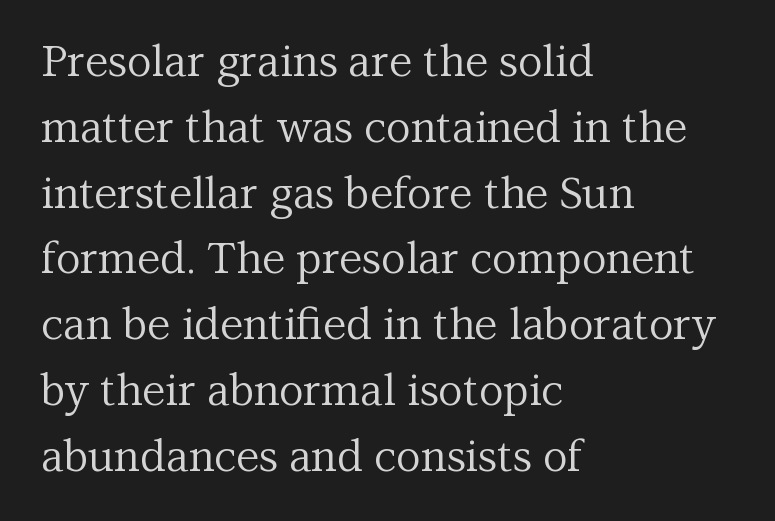
Q: Is the text bold? A: No.
Q: Is the text italic (slanted)? A: No, it is upright.
Q: Is the typeface a serif or a sans-serif typeface? A: Serif.
Q: Is the text underlined? A: No.
Q: How is the paragraph aligned? A: Left-aligned.
Q: Is the spacing between letters normal or unusually wide? A: Normal.
Q: Is the spacing between lines tight, normal or loose? A: Normal.
Q: Width (condensed, normal, or wide)? A: Normal.
Q: Stroke contrast? A: Medium.
Q: x-height? A: Medium.
Q: Monospaced? A: No.
